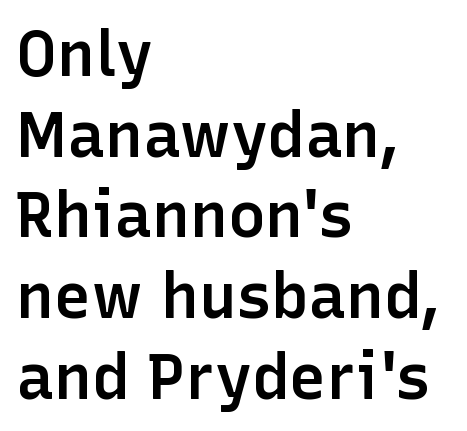
The image shows 63 px semibold sans-serif type, upright; set left-aligned, normal line spacing (1.28x), normal letter spacing, not underlined; low stroke contrast and a medium x-height.
